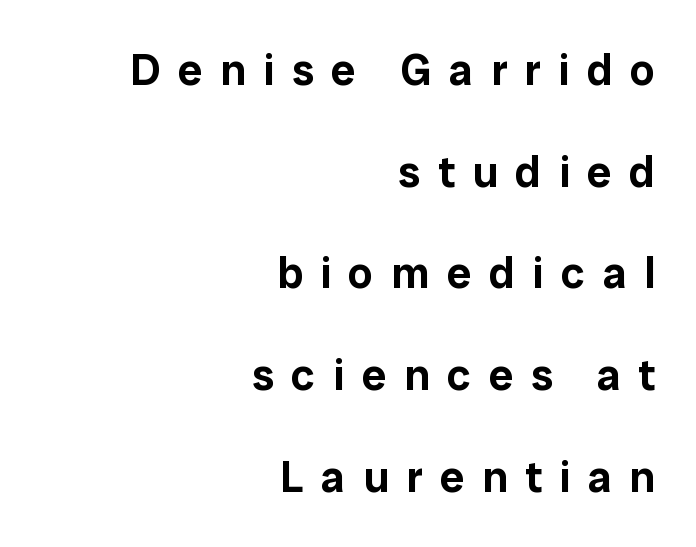
The image shows 44 px sans-serif type, upright; set right-aligned, loose line spacing (2.31x), unusually wide letter spacing (+0.4 em), not underlined; low stroke contrast and a medium x-height.
